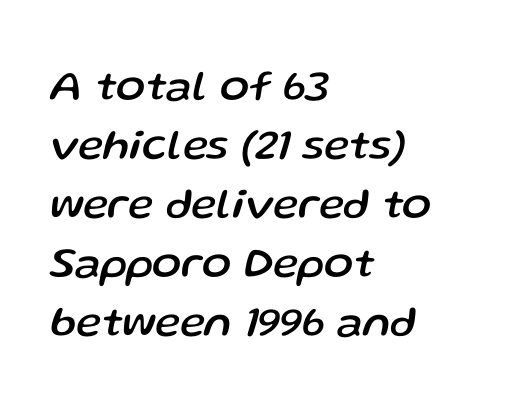
Q: Is the text italic (slanted)? A: Yes, it leans right by about 13 degrees.
Q: Is the text underlined? A: No.
Q: How is the paragraph aligned? A: Left-aligned.
Q: Is the spacing between letters normal or unusually wide? A: Normal.
Q: Is the spacing between lines tight, normal or loose? A: Normal.
Q: Width (condensed, normal, or wide)? A: Normal.
Q: Stroke contrast? A: Low.
Q: x-height? A: Medium.
Q: Monospaced? A: No.
